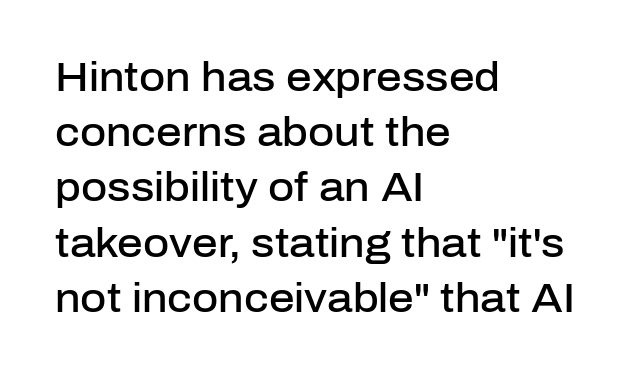
Q: Is the text bold? A: Semi-bold.
Q: Is the text italic (slanted)? A: No, it is upright.
Q: Is the typeface a serif or a sans-serif typeface? A: Sans-serif.
Q: Is the text underlined? A: No.
Q: How is the paragraph aligned? A: Left-aligned.
Q: Is the spacing between letters normal or unusually wide? A: Normal.
Q: Is the spacing between lines tight, normal or loose? A: Normal.
Q: Width (condensed, normal, or wide)? A: Normal.
Q: Stroke contrast? A: Low.
Q: x-height? A: Medium.
Q: Monospaced? A: No.
